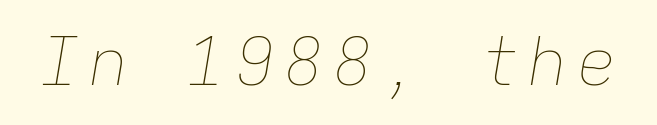
Q: Is the text bold? A: No.
Q: Is the text italic (slanted)? A: Yes, it leans right by about 9 degrees.
Q: Is the text underlined? A: No.
Q: Width (condensed, normal, or wide)? A: Normal.
Q: Stroke contrast? A: Low.
Q: x-height? A: Medium.
Q: Monospaced? A: Yes.
